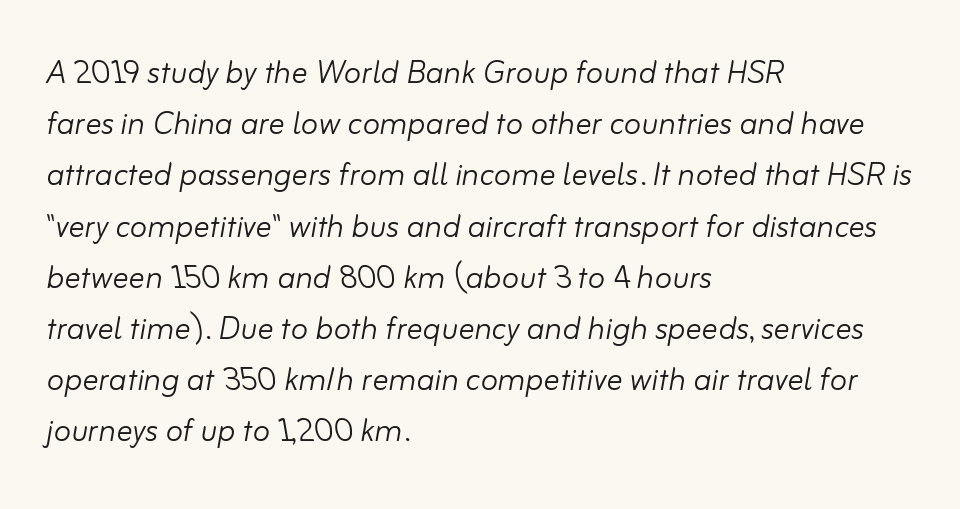
The image shows 40 px light type, italic (leaning right); set left-aligned, normal line spacing (1.28x), normal letter spacing, not underlined; low stroke contrast and a small x-height.
